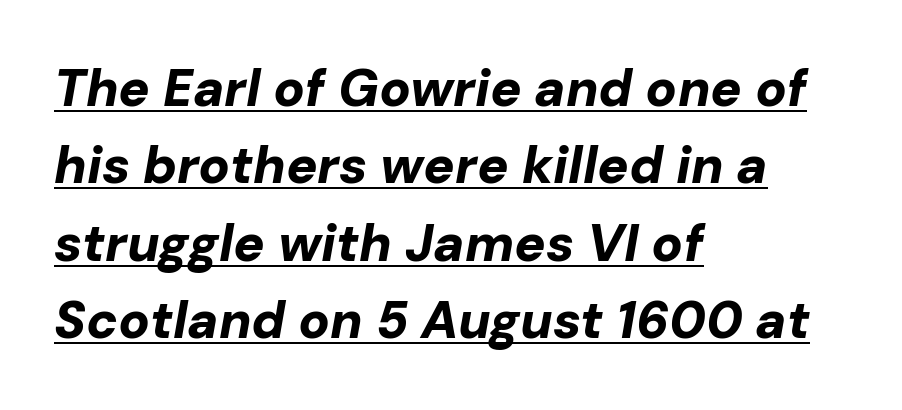
The image shows 52 px bold type, italic (leaning right); set left-aligned, normal line spacing (1.49x), normal letter spacing, underlined; low stroke contrast and a medium x-height.
